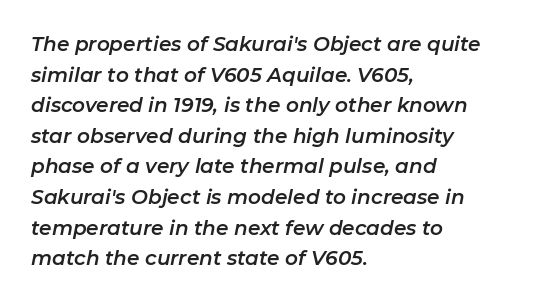
{"italic": "yes", "lean": "right", "slant_degrees": 11, "underline": "no", "align": "left", "line_spacing": "normal", "line_spacing_ratio": 1.53, "letter_spacing": "normal", "letter_spacing_em": 0.0, "glyph_px": 20}
